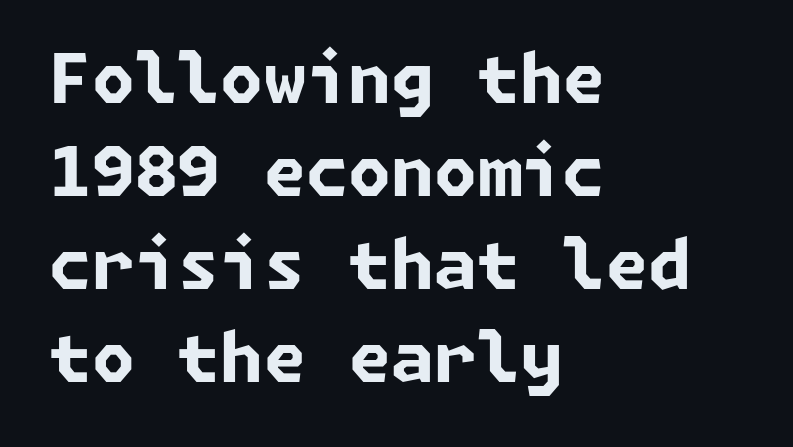
The image shows 69 px bold sans-serif type; set left-aligned, normal line spacing (1.35x), normal letter spacing, not underlined; low stroke contrast and a medium x-height.
